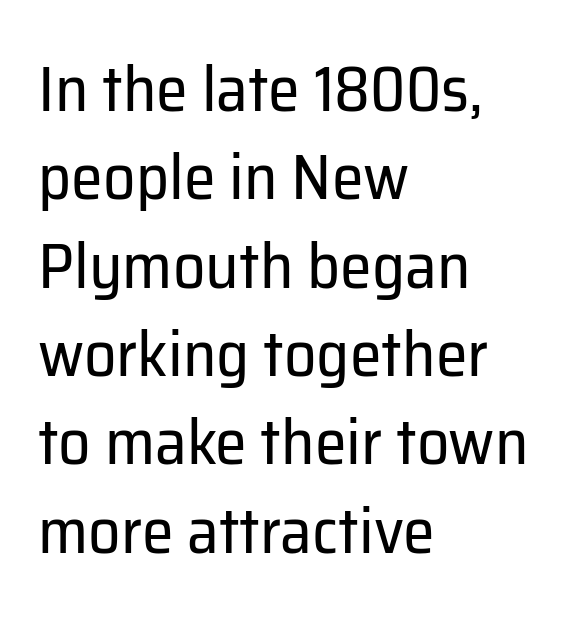
{"serif": "no", "italic": "no", "bold": "no", "weight": "regular", "width": "normal", "stroke_contrast": "low", "x_height": "medium", "monospaced": "no", "underline": "no", "align": "left", "line_spacing": "normal", "line_spacing_ratio": 1.38, "letter_spacing": "normal", "letter_spacing_em": 0.0, "glyph_px": 64}
